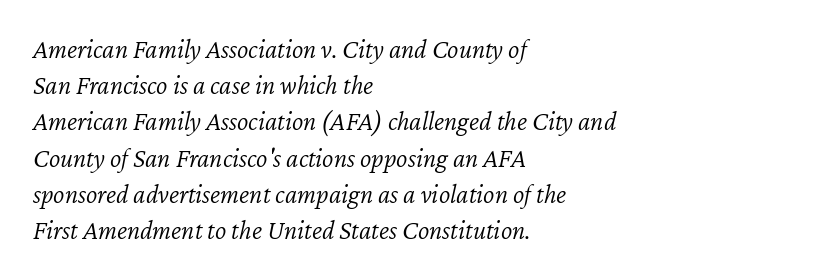
{"italic": "yes", "lean": "right", "slant_degrees": 12, "bold": "no", "underline": "no", "align": "left", "line_spacing": "normal", "line_spacing_ratio": 1.34, "letter_spacing": "normal", "letter_spacing_em": 0.0, "glyph_px": 27}
